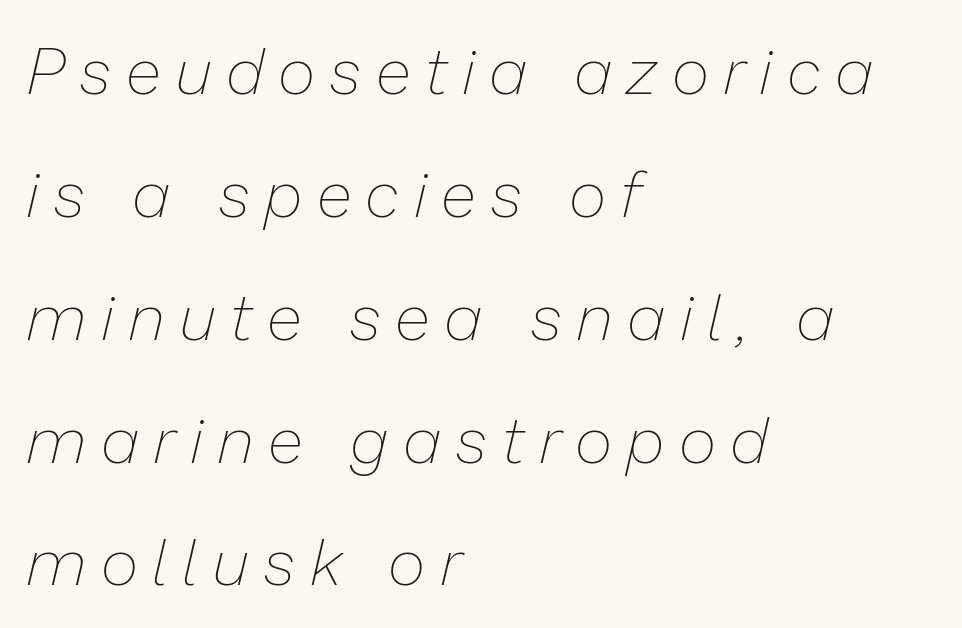
Do the characters align in a grid? No, the font is proportional. A typesetter would call this heavily tracked-out type. A typesetter would mark this as italic. The space beneath each line is pristine and unruled. Notice how the passage keeps a crisp vertical edge on the left only. Is the stroke heavy? The answer is a plain regular-or-lighter.
